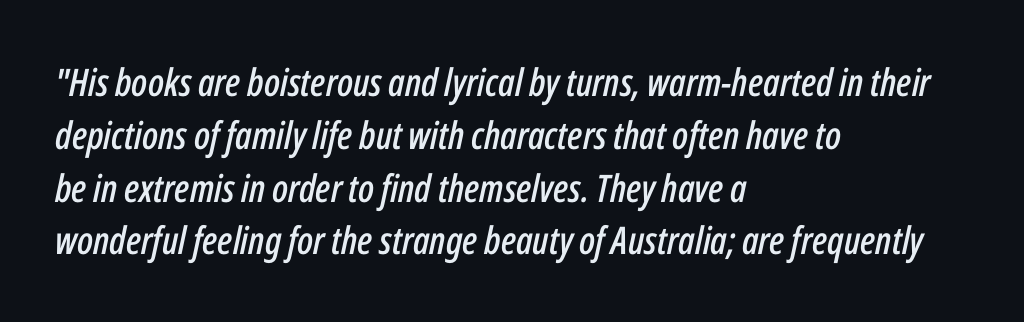
The image shows 38 px condensed type, italic (leaning right); set left-aligned, normal line spacing (1.39x), normal letter spacing, not underlined; low stroke contrast and a medium x-height.
